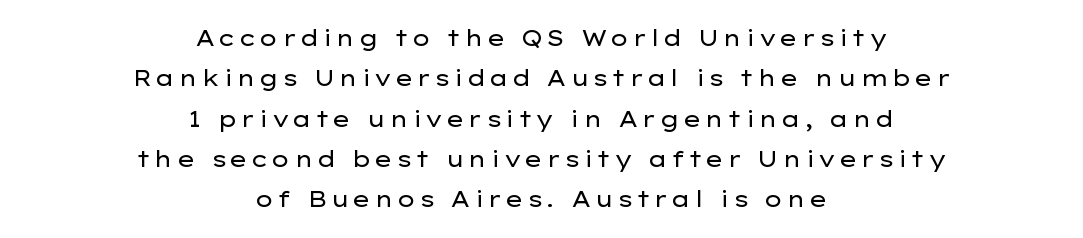
The strip under each line holds only bare page. The paragraph shown floats in the horizontal middle. Characters remain perfectly vertical along every line. The strokes are not fattened; the text isn't bold.
